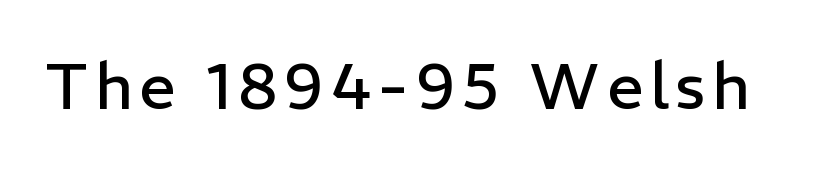
Think of a printed novel: that variable character pitch is what you see here. On a weight scale, this lands at 450 or below. Is there any slant? The stems are plumb. Lines of text with bare space underneath.
